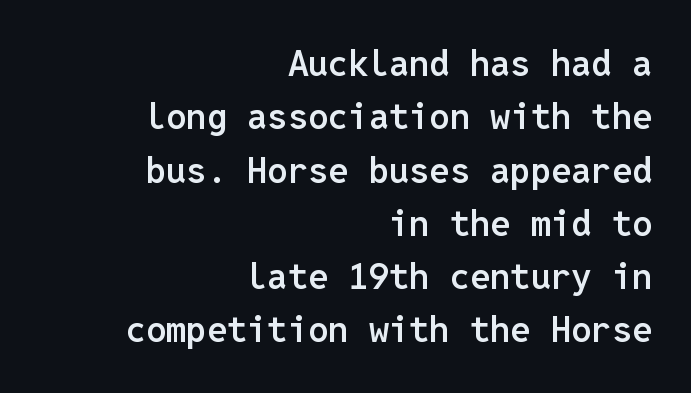
{"serif": "no", "italic": "no", "bold": "semi", "weight": "semibold", "width": "normal", "stroke_contrast": "low", "x_height": "medium", "monospaced": "yes", "underline": "no", "align": "right", "line_spacing": "normal", "line_spacing_ratio": 1.48, "letter_spacing": "normal", "letter_spacing_em": 0.0, "glyph_px": 36}
